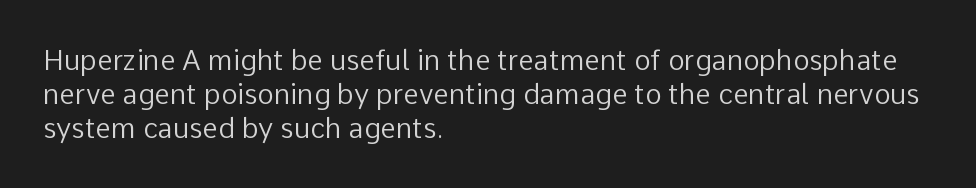
{"serif": "no", "italic": "no", "bold": "no", "weight": "regular", "width": "normal", "stroke_contrast": "low", "x_height": "medium", "monospaced": "no", "underline": "no", "align": "left", "line_spacing_ratio": 1.21, "letter_spacing": "normal", "letter_spacing_em": 0.0, "glyph_px": 28}
